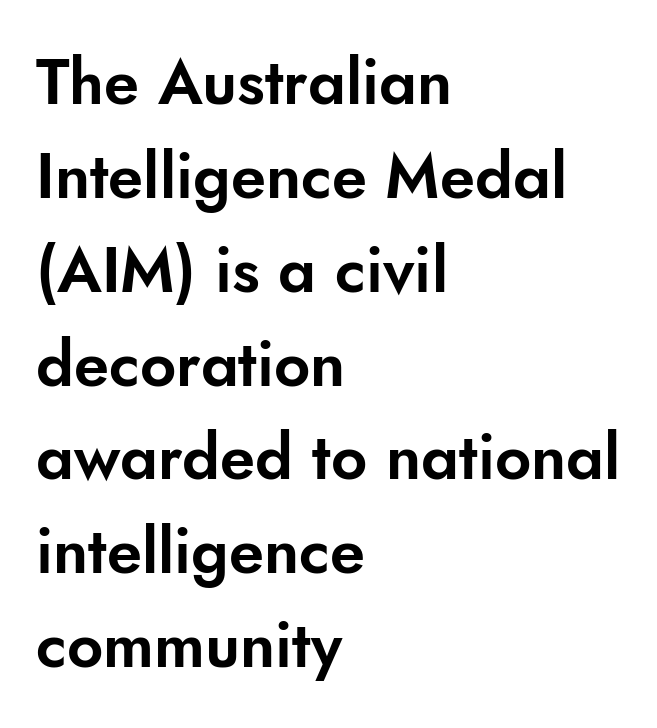
{"serif": "no", "italic": "no", "width": "normal", "stroke_contrast": "low", "x_height": "small", "monospaced": "no", "underline": "no", "align": "left", "line_spacing": "normal", "line_spacing_ratio": 1.49, "letter_spacing": "normal", "letter_spacing_em": 0.0, "glyph_px": 63}
